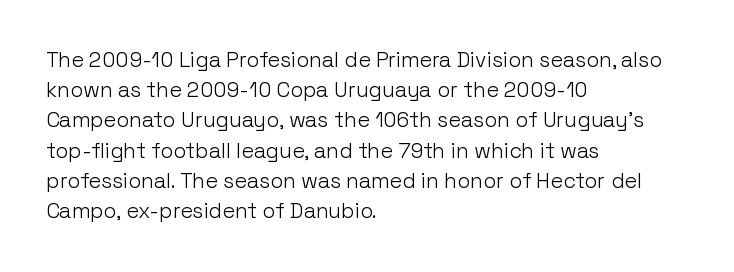
The image shows 21 px text type, upright; set left-aligned, normal line spacing (1.44x), normal letter spacing, not underlined.
